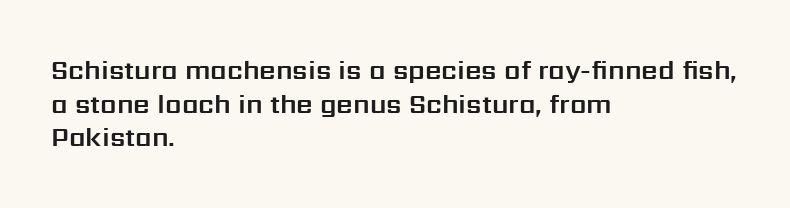
{"italic": "no", "underline": "no", "align": "left", "line_spacing": "normal", "line_spacing_ratio": 1.29, "letter_spacing": "normal", "letter_spacing_em": 0.0, "glyph_px": 26}
